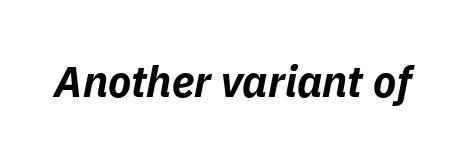
The image shows 43 px bold type, italic (leaning right); set normal letter spacing, not underlined; low stroke contrast and a medium x-height.
